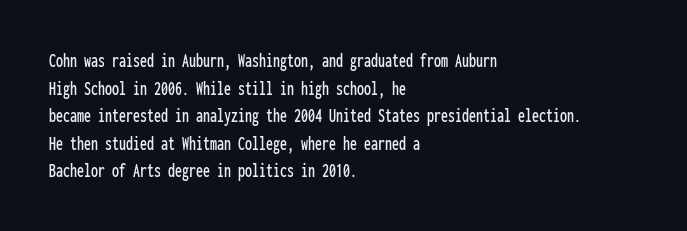
Q: Is the text italic (slanted)? A: No, it is upright.
Q: Is the text underlined? A: No.
Q: How is the paragraph aligned? A: Left-aligned.
Q: Is the spacing between letters normal or unusually wide? A: Normal.
Q: Is the spacing between lines tight, normal or loose? A: Normal.
